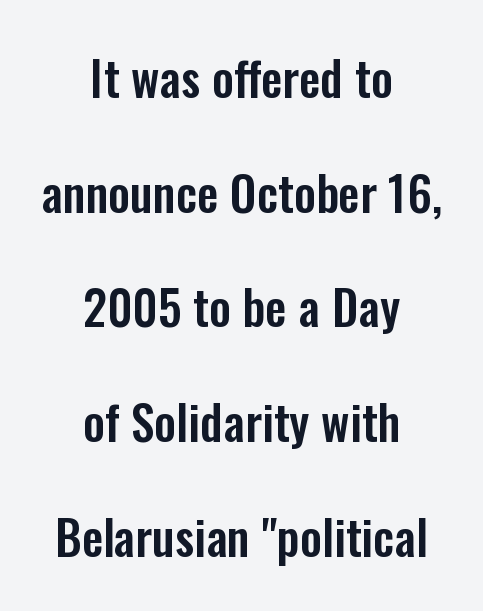
{"serif": "no", "italic": "no", "width": "condensed", "stroke_contrast": "low", "x_height": "medium", "monospaced": "no", "underline": "no", "align": "center", "line_spacing": "loose", "line_spacing_ratio": 2.39, "letter_spacing": "normal", "letter_spacing_em": 0.0, "glyph_px": 48}
